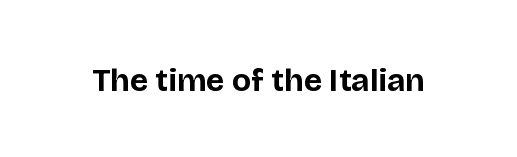
Q: Is the text bold? A: Yes.
Q: Is the text italic (slanted)? A: No, it is upright.
Q: Is the typeface a serif or a sans-serif typeface? A: Sans-serif.
Q: Is the text underlined? A: No.
Q: Is the spacing between letters normal or unusually wide? A: Normal.
Q: Width (condensed, normal, or wide)? A: Normal.
Q: Stroke contrast? A: Low.
Q: x-height? A: Large.
Q: Monospaced? A: No.
